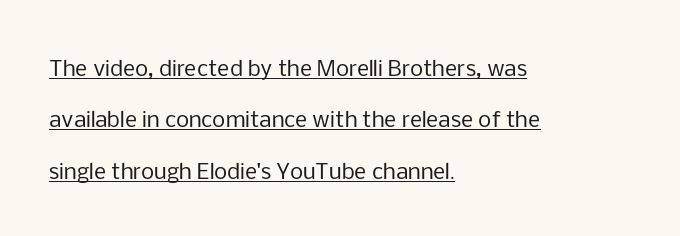
What stands out about the letter spacing? Nothing — it is the standard amount. The font sits on the lighter half of the weight spectrum, regular included. Alignment: flush left. Students, observe the line beneath the letters — that is underlining. Vertical spacing — loose. Style check: upright.
